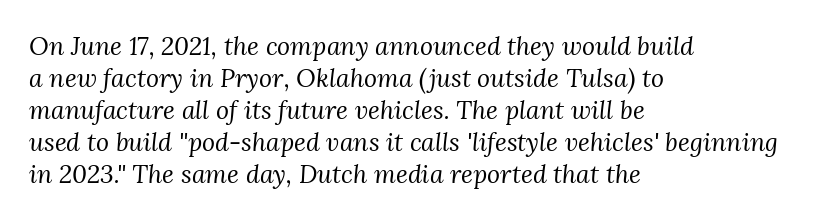
{"italic": "yes", "lean": "right", "slant_degrees": 3, "bold": "no", "underline": "no", "align": "left", "line_spacing": "normal", "line_spacing_ratio": 1.28, "letter_spacing": "normal", "letter_spacing_em": 0.0, "glyph_px": 25}
